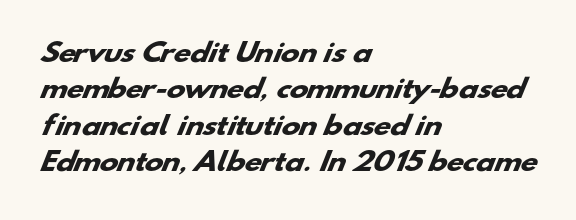
Q: Is the text bold? A: Yes.
Q: Is the text underlined? A: No.
Q: How is the paragraph aligned? A: Left-aligned.
Q: Is the spacing between letters normal or unusually wide? A: Normal.
Q: Is the spacing between lines tight, normal or loose? A: Normal.
